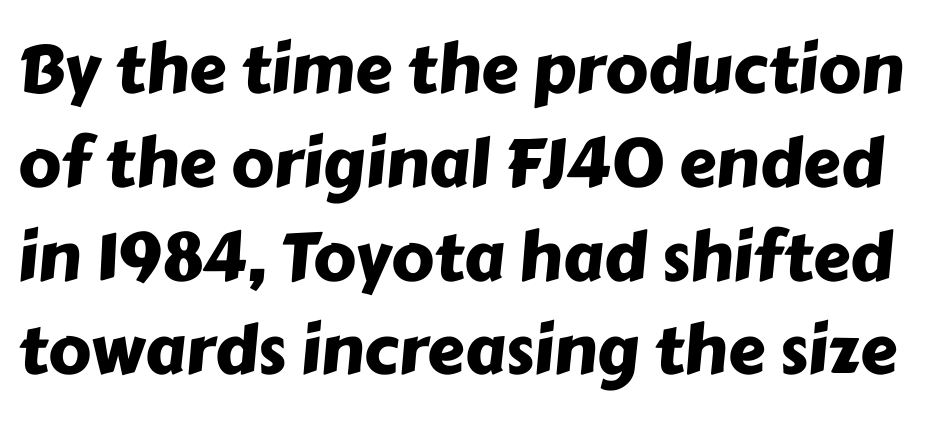
Q: Is the typeface a serif or a sans-serif typeface? A: Sans-serif.
Q: Is the text underlined? A: No.
Q: Is the spacing between letters normal or unusually wide? A: Normal.
Q: Is the spacing between lines tight, normal or loose? A: Normal.
Q: Width (condensed, normal, or wide)? A: Normal.
Q: Stroke contrast? A: Low.
Q: x-height? A: Medium.
Q: Monospaced? A: No.
